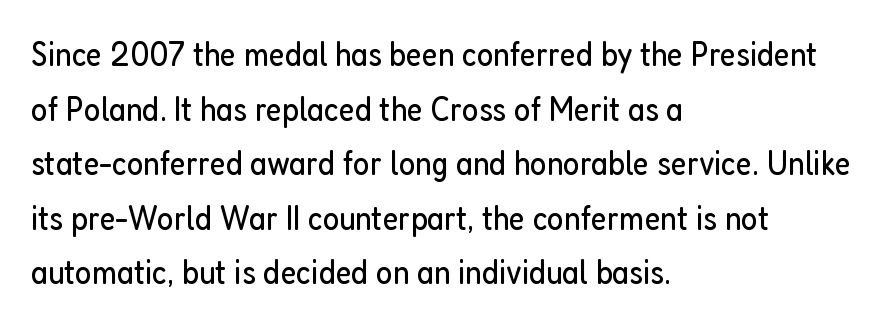
The image shows 35 px regular-weight, condensed sans-serif type, upright; set left-aligned, normal line spacing (1.56x), normal letter spacing, not underlined; low stroke contrast and a medium x-height.
